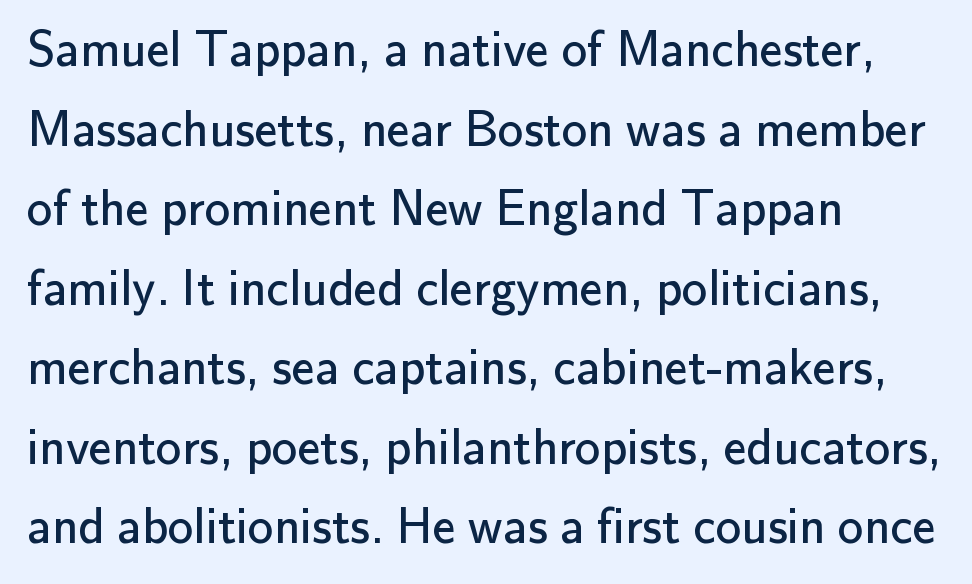
Posture: straight, roman, zero tilt. Stroke thickness stays within the range of a standard reading face or lighter. The gaps between neighbouring characters are ordinary and unremarkable. Check under the words: just untouched page. The compositor pushed each line to the left boundary. These lines are composed in type without serifs.
